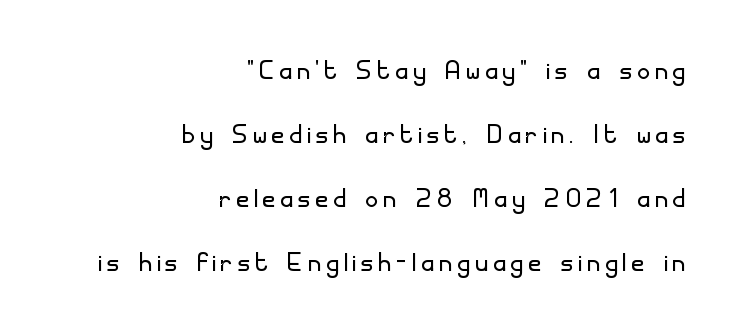
Q: Is the text bold? A: No.
Q: Is the text italic (slanted)? A: No, it is upright.
Q: Is the typeface a serif or a sans-serif typeface? A: Sans-serif.
Q: Is the text underlined? A: No.
Q: How is the paragraph aligned? A: Right-aligned.
Q: Width (condensed, normal, or wide)? A: Normal.
Q: Stroke contrast? A: Low.
Q: x-height? A: Small.
Q: Monospaced? A: No.
